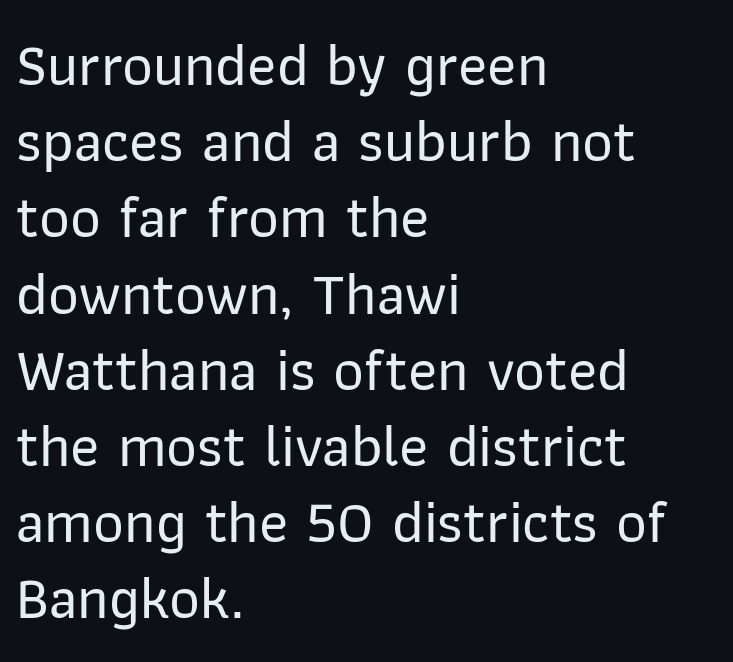
The letterforms sit shoulder to shoulder at normal distance. The font family rendered here belongs to the sans-serif group. Every row of glyphs begins at an identical x-position on the left. Think of a printed novel: that variable character pitch is what you see here.
